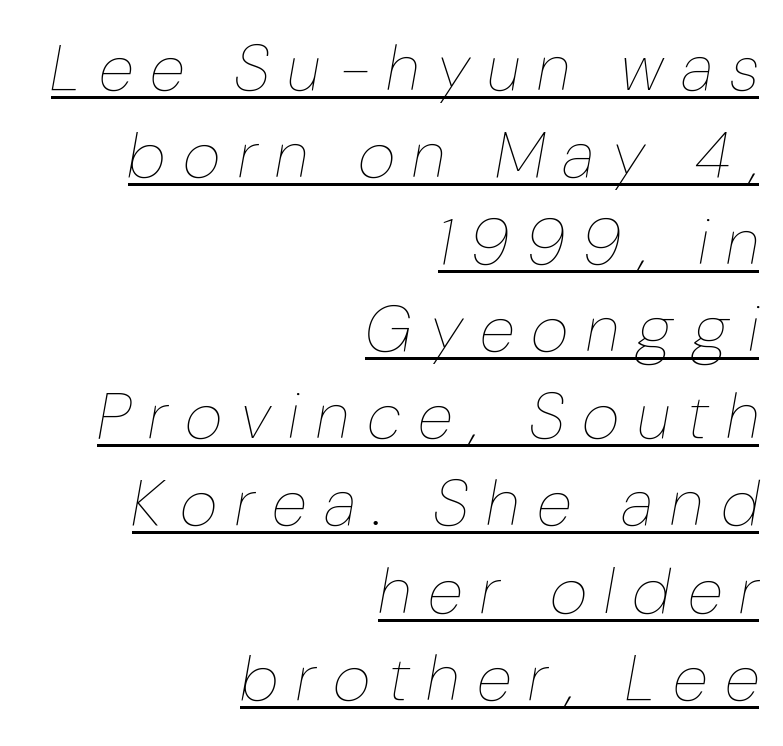
The image shows 65 px thin, condensed type, italic (leaning right); set right-aligned, normal line spacing (1.34x), unusually wide letter spacing (+0.3 em), underlined; low stroke contrast and a medium x-height.
